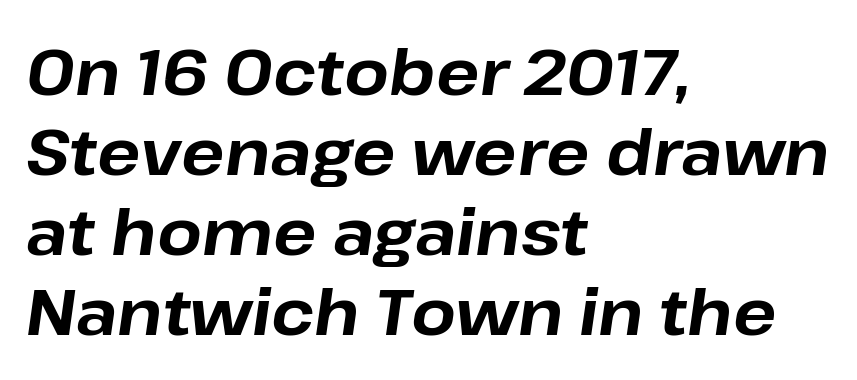
The image shows 64 px bold type, italic (leaning right); set left-aligned, normal line spacing (1.25x), normal letter spacing, not underlined; low stroke contrast and a medium x-height.
